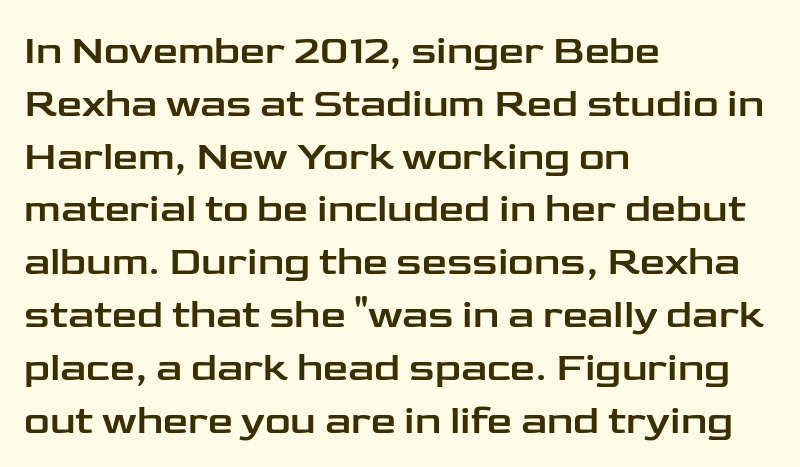
The image shows 40 px wide sans-serif type, upright; set left-aligned, normal line spacing (1.32x), normal letter spacing, not underlined; low stroke contrast and a medium x-height.
